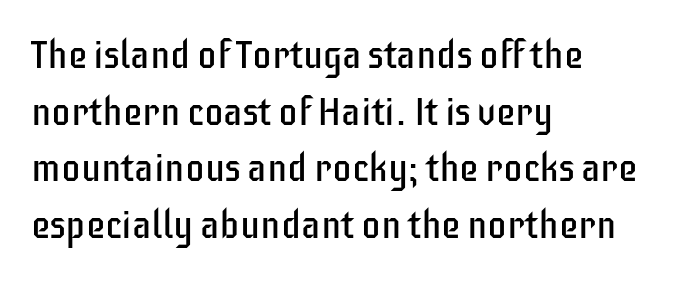
Q: Is the text bold? A: No.
Q: Is the text italic (slanted)? A: No, it is upright.
Q: Is the typeface a serif or a sans-serif typeface? A: Sans-serif.
Q: Is the text underlined? A: No.
Q: How is the paragraph aligned? A: Left-aligned.
Q: Is the spacing between letters normal or unusually wide? A: Normal.
Q: Is the spacing between lines tight, normal or loose? A: Normal.
Q: Width (condensed, normal, or wide)? A: Condensed.
Q: Stroke contrast? A: Low.
Q: x-height? A: Large.
Q: Monospaced? A: No.
